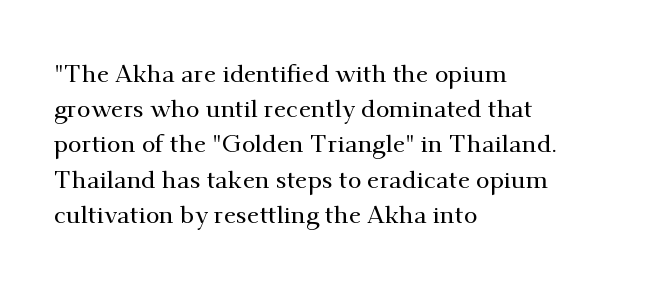
Q: Is the text italic (slanted)? A: No, it is upright.
Q: Is the text underlined? A: No.
Q: How is the paragraph aligned? A: Left-aligned.
Q: Is the spacing between letters normal or unusually wide? A: Normal.
Q: Is the spacing between lines tight, normal or loose? A: Normal.
